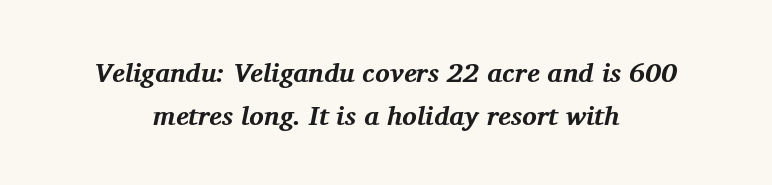
The image shows 27 px bold type, italic (leaning right); set centered, normal line spacing (1.58x), normal letter spacing, not underlined.
